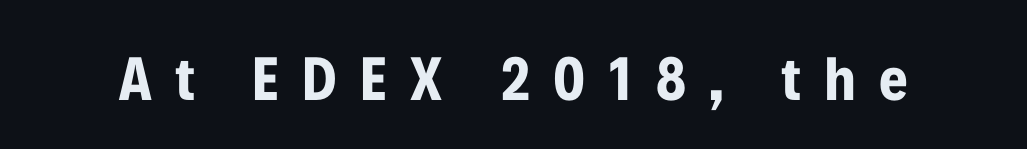
The image shows 62 px bold, condensed sans-serif type, upright; set unusually wide letter spacing (+0.37 em), not underlined; low stroke contrast and a medium x-height.
